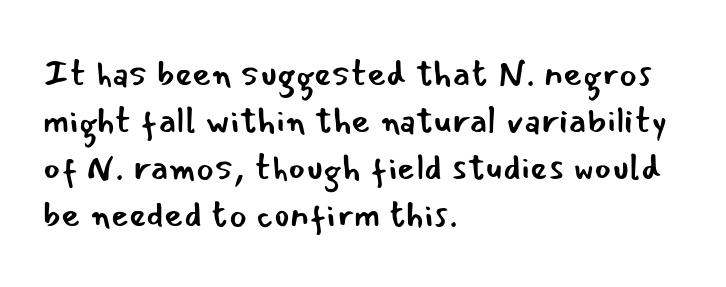
{"serif": "no", "italic": "no", "bold": "no", "weight": "regular", "width": "normal", "stroke_contrast": "low", "x_height": "small", "monospaced": "no", "underline": "no", "align": "left", "line_spacing": "normal", "line_spacing_ratio": 1.27, "letter_spacing": "normal", "letter_spacing_em": 0.0, "glyph_px": 37}
